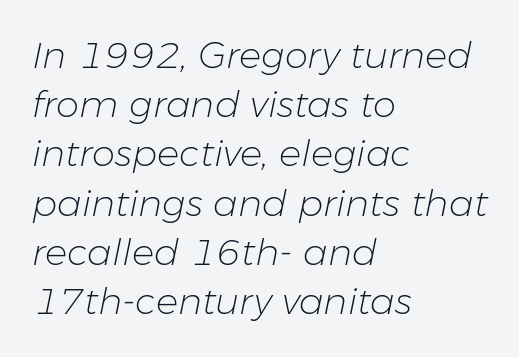
The image shows 37 px light type, italic (leaning right); set left-aligned, normal line spacing (1.33x), normal letter spacing, not underlined; low stroke contrast and a medium x-height.
